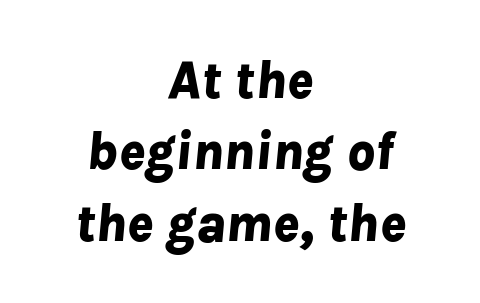
Q: Is the text bold? A: Yes.
Q: Is the text italic (slanted)? A: Yes, it leans right by about 8 degrees.
Q: Is the text underlined? A: No.
Q: How is the paragraph aligned? A: Centered.
Q: Is the spacing between letters normal or unusually wide? A: Normal.
Q: Is the spacing between lines tight, normal or loose? A: Normal.
Q: Width (condensed, normal, or wide)? A: Normal.
Q: Stroke contrast? A: Low.
Q: x-height? A: Medium.
Q: Monospaced? A: No.
